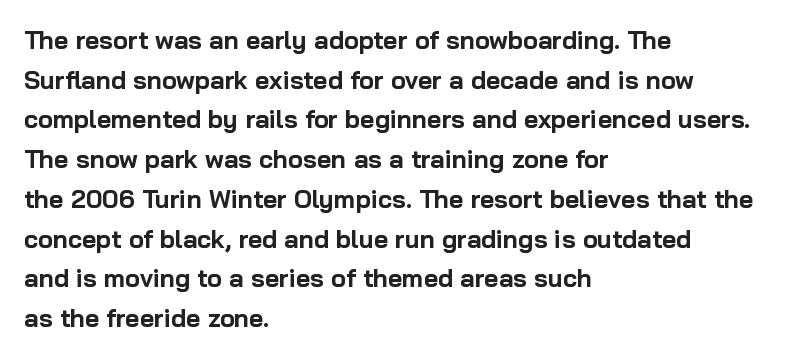
The image shows 25 px bold type, upright; set left-aligned, normal line spacing (1.59x), normal letter spacing, not underlined.
